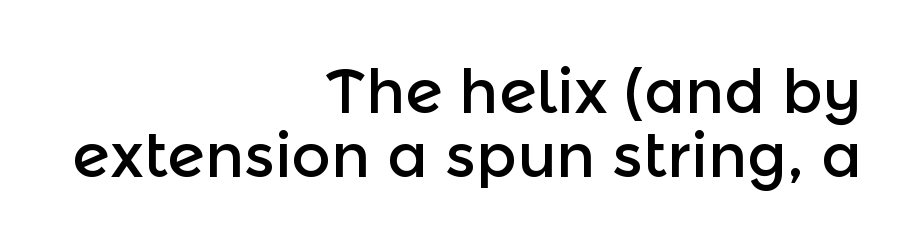
{"serif": "no", "italic": "no", "width": "normal", "x_height": "medium", "monospaced": "no", "underline": "no", "align": "right", "line_spacing": "tight", "line_spacing_ratio": 1.05, "letter_spacing": "normal", "letter_spacing_em": 0.0, "glyph_px": 61}
